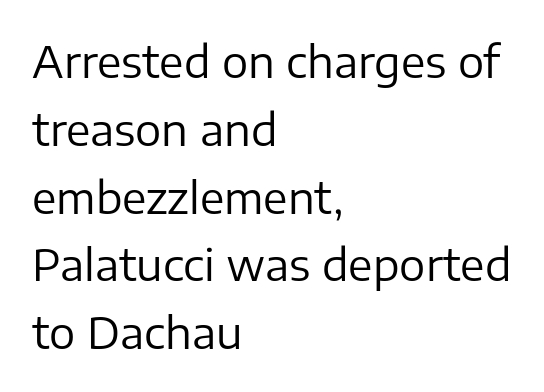
{"serif": "no", "italic": "no", "bold": "no", "weight": "regular", "width": "normal", "stroke_contrast": "low", "x_height": "medium", "monospaced": "no", "underline": "no", "align": "left", "line_spacing": "normal", "line_spacing_ratio": 1.54, "letter_spacing": "normal", "letter_spacing_em": 0.0, "glyph_px": 44}
